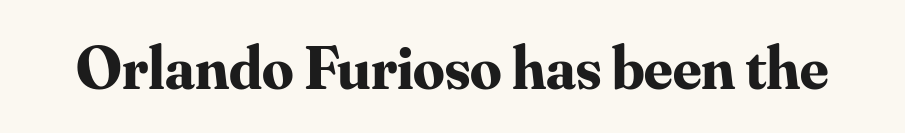
This is the regular roman posture of the typeface. The space directly below the letters is spotless. Default kerning and tracking; the words read as compact shapes. As a designer I'd log this as weight 700, bold. A serif font was chosen for this passage. Spacing verdict: proportional, widths tailored to each character.
